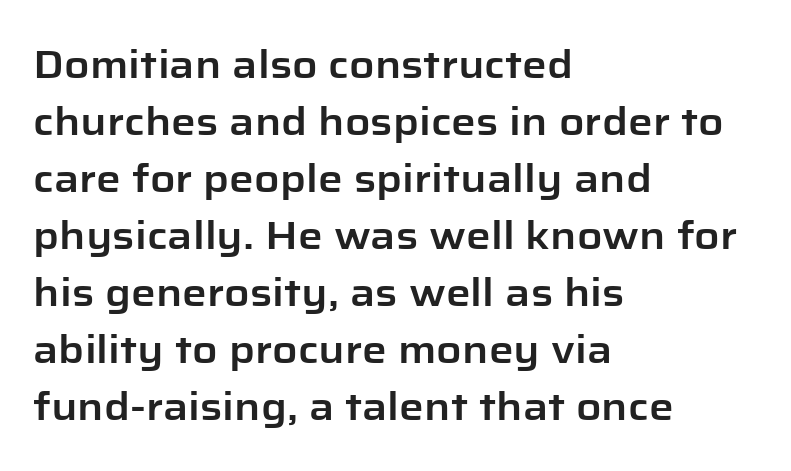
Bare-footed words on every line. Observe the absence of serifs on each vertical stroke in this sample. Upright lettering throughout. The rendering uses natural spacing where letterforms have individual widths.
